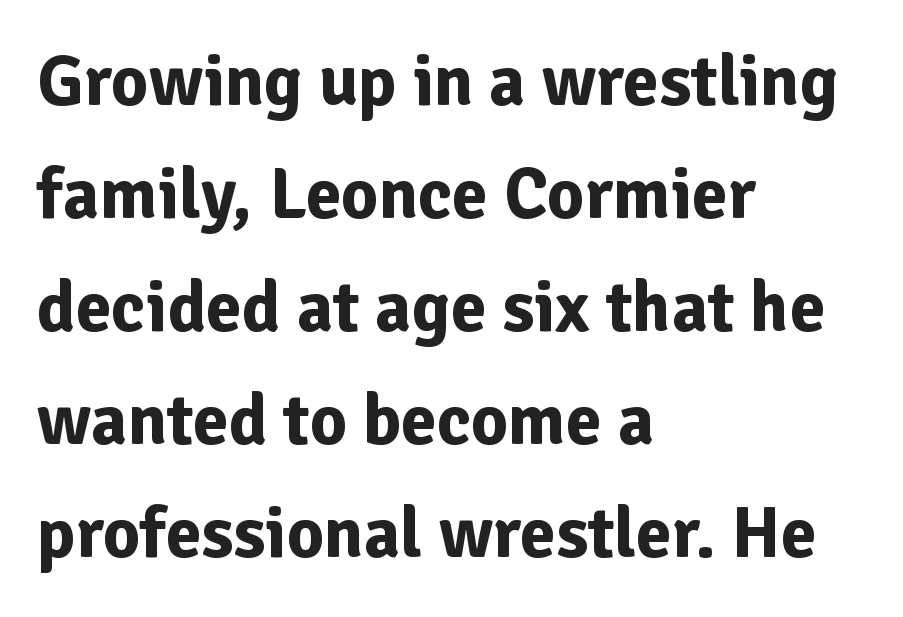
Q: Is the text bold? A: Yes.
Q: Is the text italic (slanted)? A: No, it is upright.
Q: Is the typeface a serif or a sans-serif typeface? A: Sans-serif.
Q: Is the text underlined? A: No.
Q: How is the paragraph aligned? A: Left-aligned.
Q: Is the spacing between letters normal or unusually wide? A: Normal.
Q: Is the spacing between lines tight, normal or loose? A: Normal.
Q: Width (condensed, normal, or wide)? A: Normal.
Q: Stroke contrast? A: Low.
Q: x-height? A: Medium.
Q: Monospaced? A: No.
